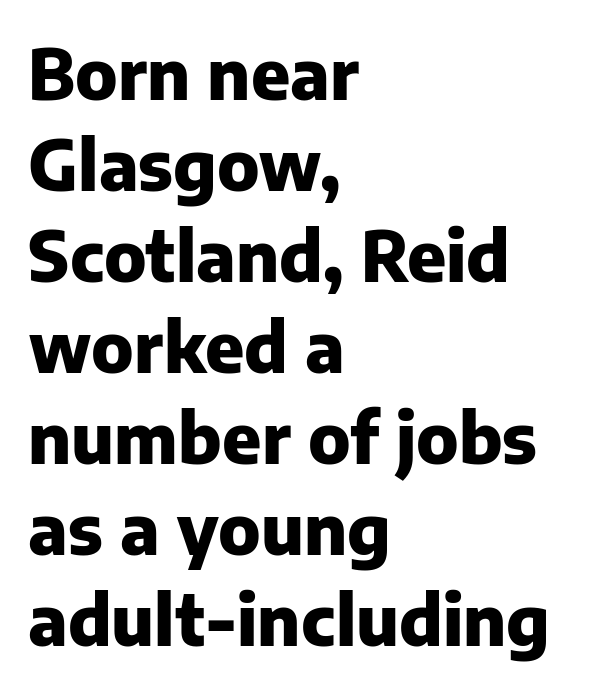
The image shows 69 px heavy sans-serif type, upright; set left-aligned, normal line spacing (1.32x), normal letter spacing, not underlined; low stroke contrast and a medium x-height.
